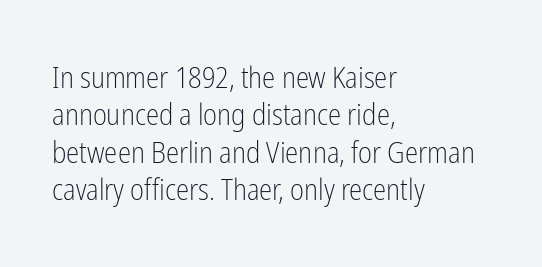
Q: Is the text bold? A: No.
Q: Is the text italic (slanted)? A: No, it is upright.
Q: Is the typeface a serif or a sans-serif typeface? A: Sans-serif.
Q: Is the text underlined? A: No.
Q: How is the paragraph aligned? A: Left-aligned.
Q: Is the spacing between letters normal or unusually wide? A: Normal.
Q: Is the spacing between lines tight, normal or loose? A: Normal.
Q: Width (condensed, normal, or wide)? A: Condensed.
Q: Stroke contrast? A: Low.
Q: x-height? A: Medium.
Q: Monospaced? A: No.
